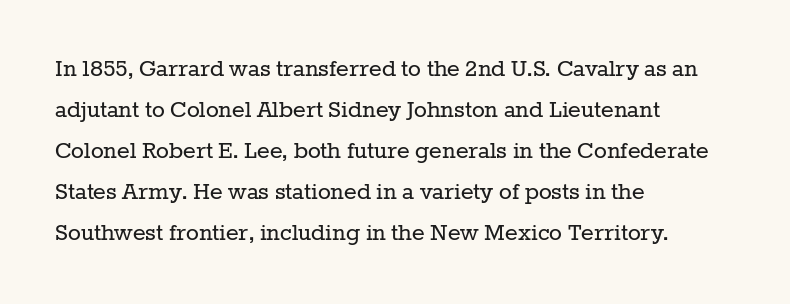
{"italic": "no", "bold": "no", "underline": "no", "align": "left", "line_spacing": "normal", "line_spacing_ratio": 1.52, "letter_spacing": "normal", "letter_spacing_em": 0.0, "glyph_px": 27}
